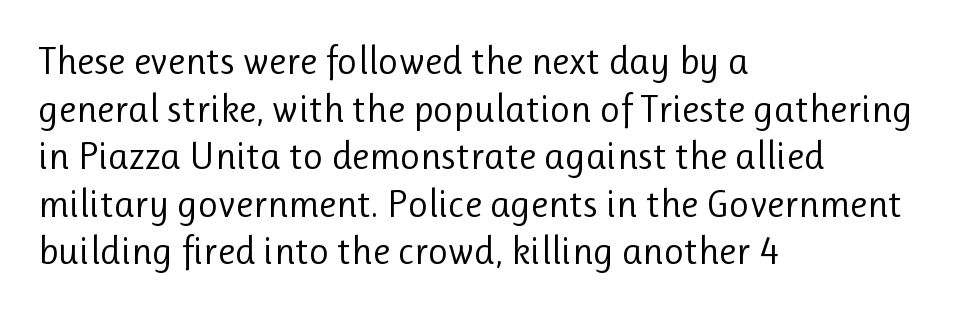
Q: Is the text bold? A: No.
Q: Is the text italic (slanted)? A: No, it is upright.
Q: Is the typeface a serif or a sans-serif typeface? A: Sans-serif.
Q: Is the text underlined? A: No.
Q: How is the paragraph aligned? A: Left-aligned.
Q: Is the spacing between letters normal or unusually wide? A: Normal.
Q: Width (condensed, normal, or wide)? A: Normal.
Q: Stroke contrast? A: Low.
Q: x-height? A: Medium.
Q: Monospaced? A: No.
